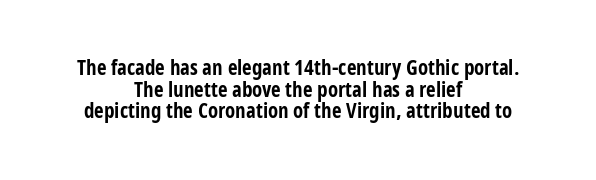
The text block is weighted toward neither margin, spreading evenly from the middle. What weight is shown? A full bold with thick strokes. Quick note: interline space is minimal. The type sits square on the baseline with zero lean. Underlining? Definitely not there. Look at the tracking — it's just the regular setting, nothing added.
